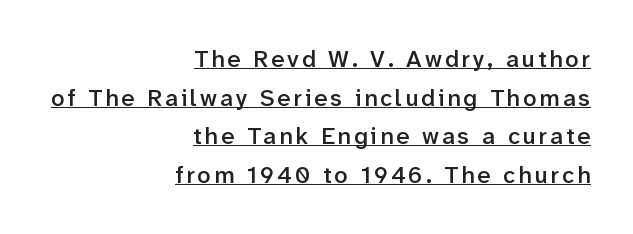
Q: Is the text bold? A: Semi-bold.
Q: Is the text italic (slanted)? A: No, it is upright.
Q: Is the text underlined? A: Yes.
Q: How is the paragraph aligned? A: Right-aligned.
Q: Is the spacing between lines tight, normal or loose? A: Normal.
